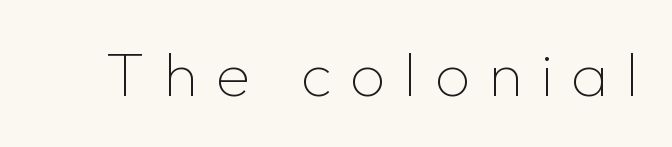
{"serif": "no", "italic": "no", "bold": "no", "weight": "thin", "width": "normal", "stroke_contrast": "low", "x_height": "medium", "monospaced": "no", "underline": "no", "letter_spacing": "wide", "letter_spacing_em": 0.3, "glyph_px": 62}
